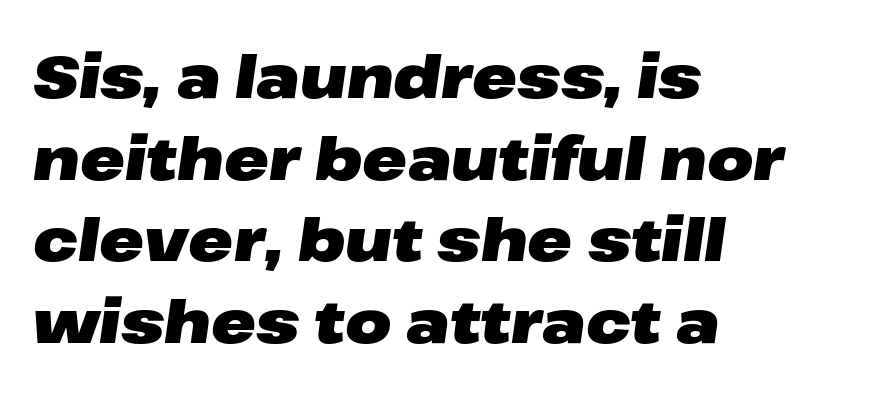
Q: Is the text bold? A: Yes.
Q: Is the text italic (slanted)? A: Yes, it leans right by about 8 degrees.
Q: Is the text underlined? A: No.
Q: How is the paragraph aligned? A: Left-aligned.
Q: Is the spacing between letters normal or unusually wide? A: Normal.
Q: Is the spacing between lines tight, normal or loose? A: Normal.
Q: Width (condensed, normal, or wide)? A: Wide.
Q: Stroke contrast? A: Low.
Q: x-height? A: Medium.
Q: Monospaced? A: No.
